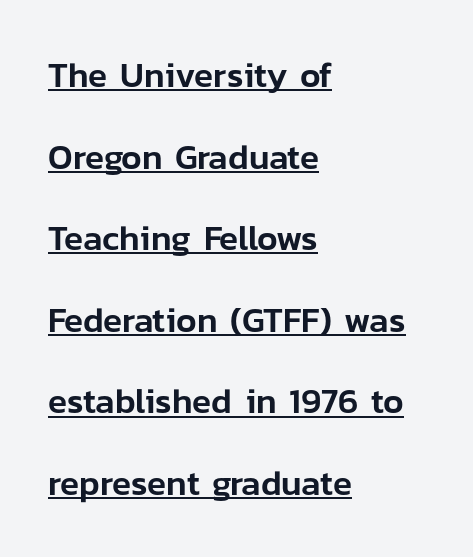
{"serif": "no", "italic": "no", "width": "normal", "stroke_contrast": "low", "x_height": "medium", "monospaced": "no", "underline": "yes", "align": "left", "line_spacing": "loose", "line_spacing_ratio": 2.33, "letter_spacing": "normal", "letter_spacing_em": 0.0, "glyph_px": 35}
